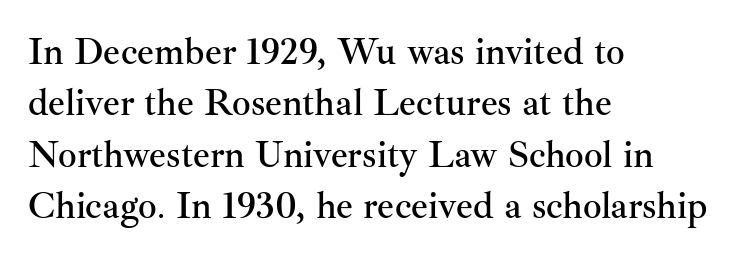
The image shows 37 px serif type, upright; set left-aligned, normal line spacing (1.39x), normal letter spacing, not underlined; medium stroke contrast and a small x-height.
